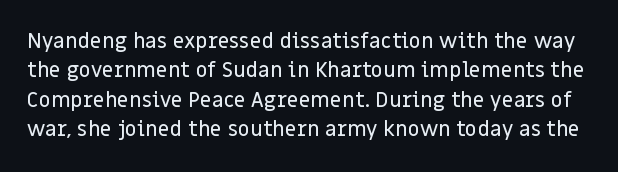
{"italic": "no", "underline": "no", "line_spacing": "normal", "line_spacing_ratio": 1.4, "letter_spacing": "normal", "letter_spacing_em": 0.0, "glyph_px": 21}
